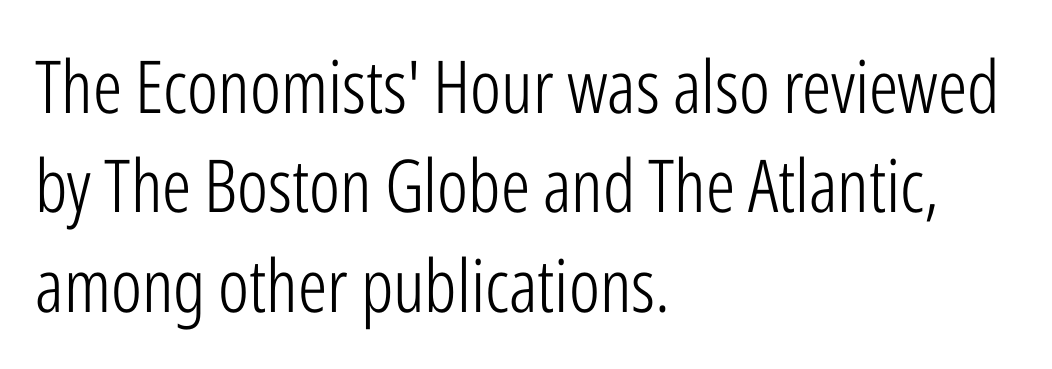
Q: Is the text bold? A: No.
Q: Is the text italic (slanted)? A: No, it is upright.
Q: Is the typeface a serif or a sans-serif typeface? A: Sans-serif.
Q: Is the text underlined? A: No.
Q: How is the paragraph aligned? A: Left-aligned.
Q: Is the spacing between letters normal or unusually wide? A: Normal.
Q: Is the spacing between lines tight, normal or loose? A: Normal.
Q: Width (condensed, normal, or wide)? A: Condensed.
Q: Stroke contrast? A: Low.
Q: x-height? A: Medium.
Q: Monospaced? A: No.
